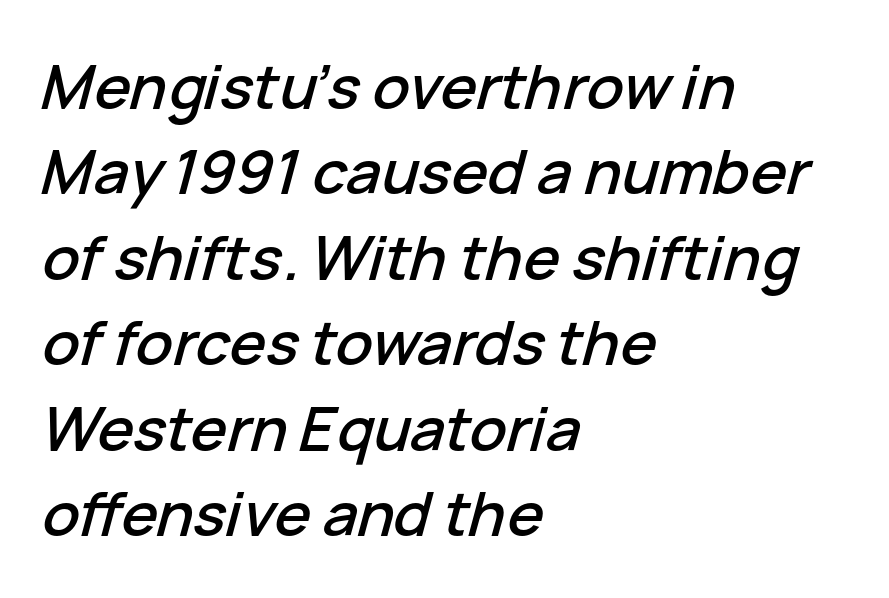
{"italic": "yes", "lean": "right", "slant_degrees": 15, "width": "normal", "stroke_contrast": "low", "x_height": "medium", "monospaced": "no", "underline": "no", "align": "left", "line_spacing": "normal", "line_spacing_ratio": 1.4, "letter_spacing": "normal", "letter_spacing_em": 0.0, "glyph_px": 61}
